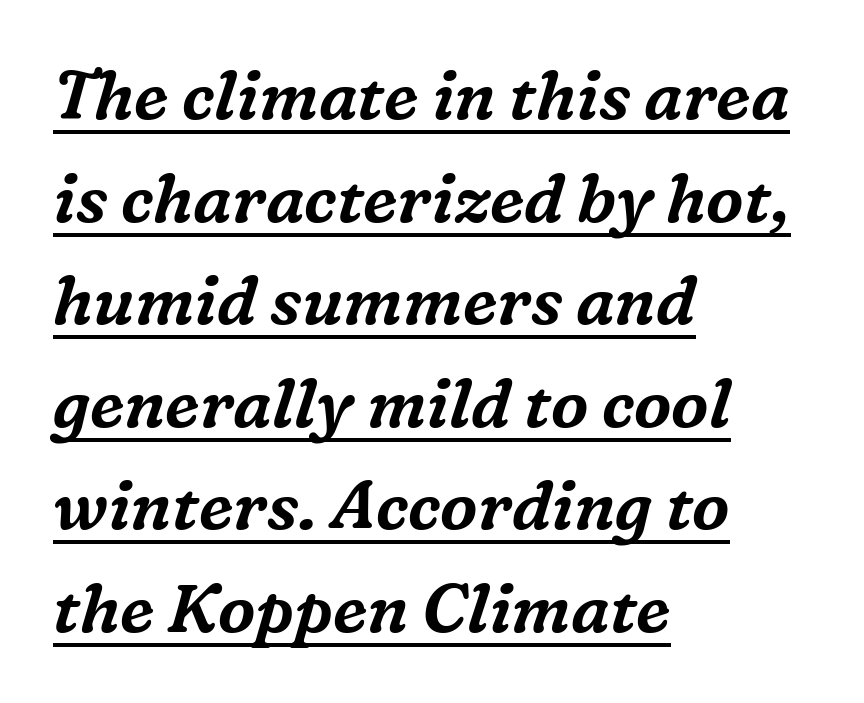
{"serif": "yes", "italic": "yes", "lean": "right", "slant_degrees": 16, "width": "normal", "stroke_contrast": "medium", "x_height": "medium", "monospaced": "no", "underline": "yes", "align": "left", "line_spacing": "normal", "line_spacing_ratio": 1.53, "letter_spacing": "normal", "letter_spacing_em": 0.0, "glyph_px": 67}
